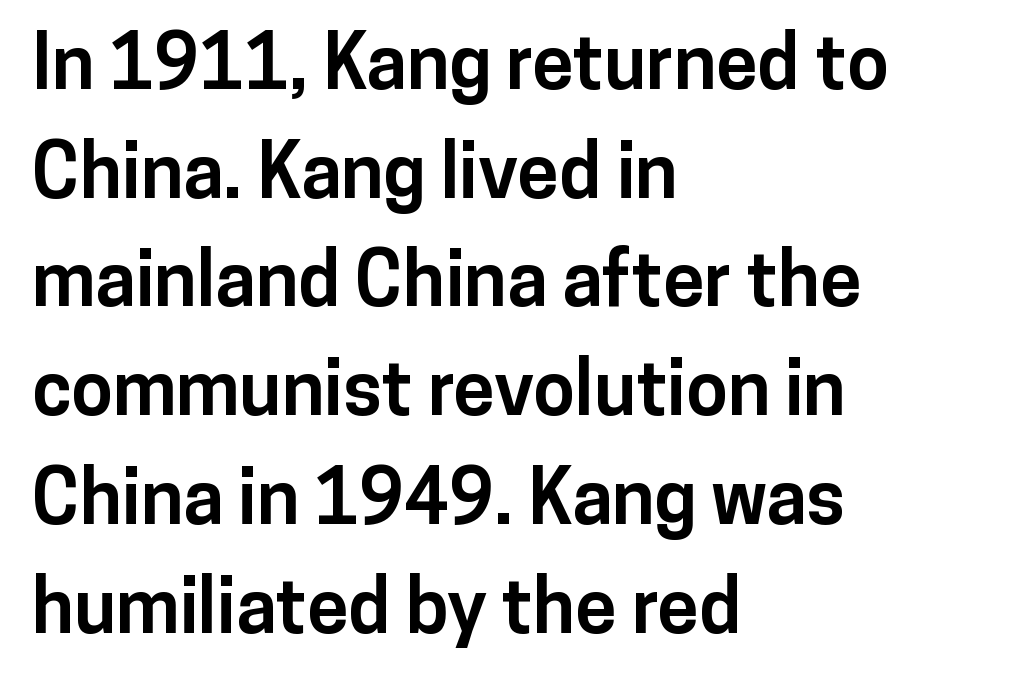
The designer left line spacing at the default. Decoration check: the copy has no underline. The face used here is rendered with its standard letterfit. One-word summary of the alignment: left.
